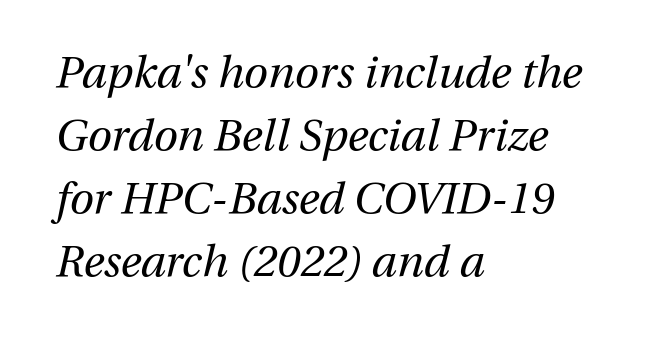
Q: Is the text bold? A: No.
Q: Is the text italic (slanted)? A: Yes, it leans right by about 13 degrees.
Q: Is the text underlined? A: No.
Q: How is the paragraph aligned? A: Left-aligned.
Q: Is the spacing between letters normal or unusually wide? A: Normal.
Q: Is the spacing between lines tight, normal or loose? A: Normal.
Q: Width (condensed, normal, or wide)? A: Normal.
Q: Stroke contrast? A: Medium.
Q: x-height? A: Medium.
Q: Monospaced? A: No.
